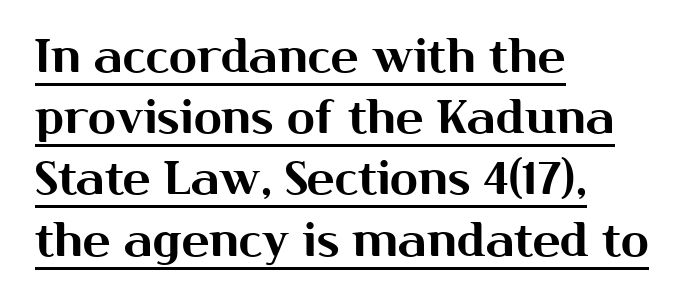
{"serif": "no", "italic": "no", "width": "normal", "stroke_contrast": "medium", "x_height": "medium", "monospaced": "no", "underline": "yes", "align": "left", "line_spacing": "normal", "line_spacing_ratio": 1.33, "letter_spacing": "normal", "letter_spacing_em": 0.0, "glyph_px": 46}
